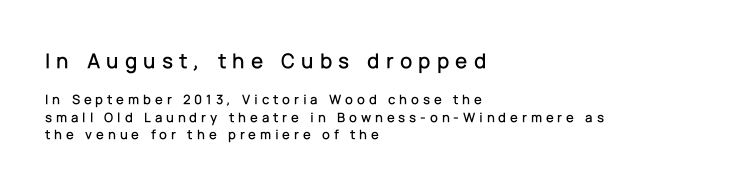
Q: Is the text italic (slanted)? A: No, it is upright.
Q: Is the text underlined? A: No.
Q: How is the paragraph aligned? A: Left-aligned.
Q: Is the spacing between letters normal or unusually wide? A: Unusually wide.
Q: Which block of text is set in a larger size, the first (top) or the second (bottom)? A: The first (top) one.
